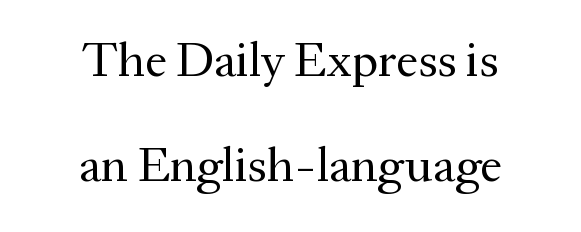
Letterform terminals end in serifs throughout the passage. The baseline area is clear. Compared with typical body copy, the letter spacing here is the same. Notice how the stems are strictly vertical — no italics here. The passage shown is typed in a proportional face where columns would drift.
